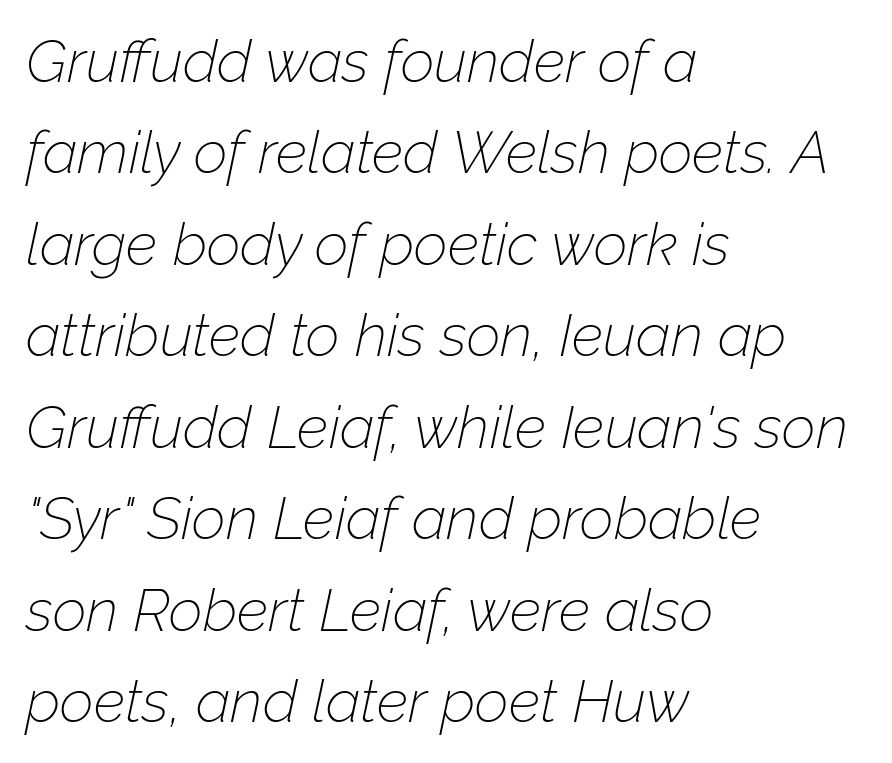
{"italic": "yes", "lean": "right", "slant_degrees": 12, "bold": "no", "weight": "thin", "width": "normal", "stroke_contrast": "low", "x_height": "medium", "monospaced": "no", "underline": "no", "align": "left", "line_spacing": "normal", "line_spacing_ratio": 1.55, "letter_spacing": "normal", "letter_spacing_em": 0.0, "glyph_px": 59}
